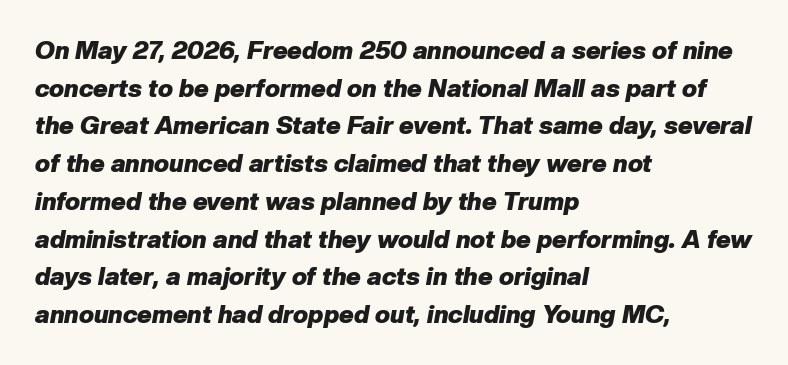
The image shows 25 px bold type, italic (leaning right); set left-aligned, normal line spacing (1.51x), normal letter spacing, not underlined.
